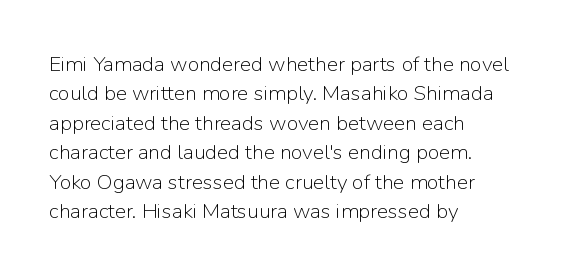
A clean baseline with only descenders dipping below it. If you drew a line through each stem, it would be perfectly vertical. Honestly, the row spacing looks completely unremarkable. Is this a heavy cut? Hardly; it is regular or lighter.
